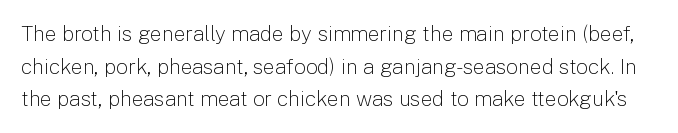
Q: Is the text bold? A: No.
Q: Is the text italic (slanted)? A: No, it is upright.
Q: Is the text underlined? A: No.
Q: Is the spacing between letters normal or unusually wide? A: Normal.
Q: Is the spacing between lines tight, normal or loose? A: Normal.
